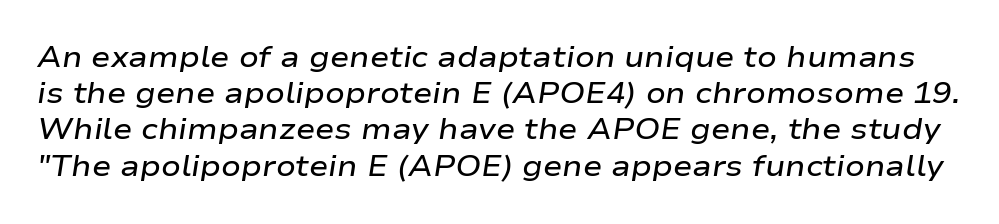
Q: Is the text bold? A: Semi-bold.
Q: Is the text italic (slanted)? A: Yes, it leans right by about 9 degrees.
Q: Is the text underlined? A: No.
Q: Is the spacing between letters normal or unusually wide? A: Normal.
Q: Is the spacing between lines tight, normal or loose? A: Normal.
Q: Width (condensed, normal, or wide)? A: Wide.
Q: Stroke contrast? A: Low.
Q: x-height? A: Medium.
Q: Monospaced? A: No.
